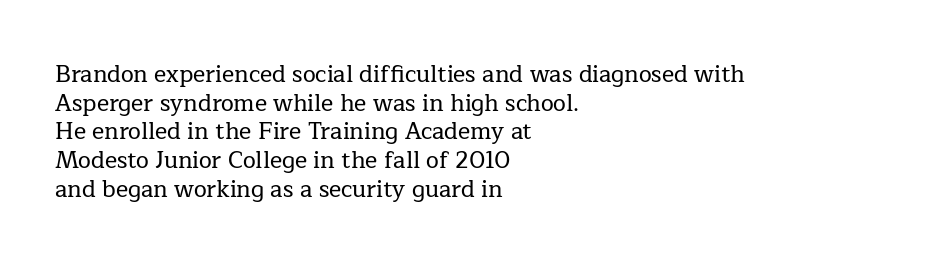
{"italic": "no", "underline": "no", "align": "left", "line_spacing": "normal", "line_spacing_ratio": 1.25, "letter_spacing": "normal", "letter_spacing_em": 0.0, "glyph_px": 23}
